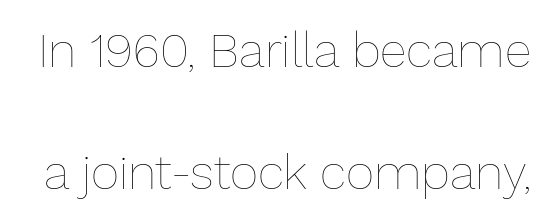
Tracking value appears to be zero — textbook default spacing. Check under the words: just untouched page. The vertical gap from one line to the next is large. The typography opts for an upright posture over an oblique one. Summary of weight: not heavy and not bold. Proportional: the letters do not fall into vertical columns.
